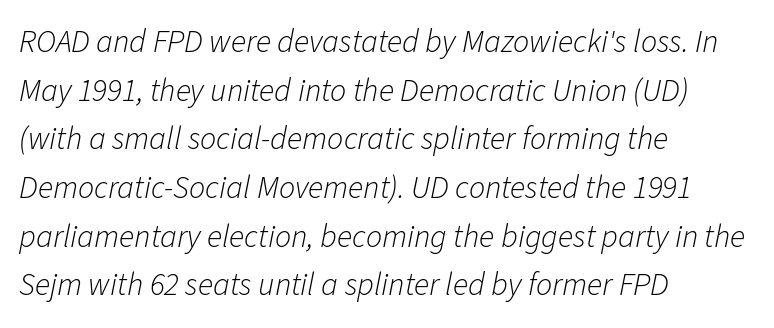
Q: Is the text bold? A: No.
Q: Is the text italic (slanted)? A: Yes, it leans right by about 11 degrees.
Q: Is the text underlined? A: No.
Q: How is the paragraph aligned? A: Left-aligned.
Q: Is the spacing between letters normal or unusually wide? A: Normal.
Q: Is the spacing between lines tight, normal or loose? A: Normal.
Q: Width (condensed, normal, or wide)? A: Normal.
Q: Stroke contrast? A: Low.
Q: x-height? A: Medium.
Q: Monospaced? A: No.
